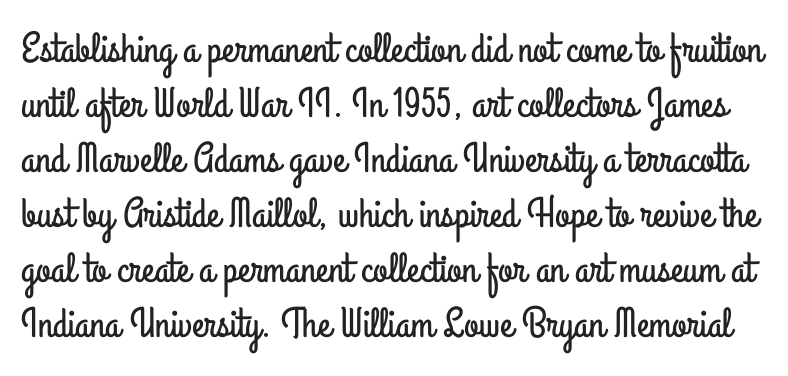
Notice how descenders clear the ascenders below comfortably — that's standard leading. Unmarked baselines from the first word to the last. These lines are rendered in a variable-pitch font. Font category for this specimen: sans-serif. Italic? Not at all — the glyphs are vertical. Nothing unusual about the tracking: characters are spaced as the font intends.
